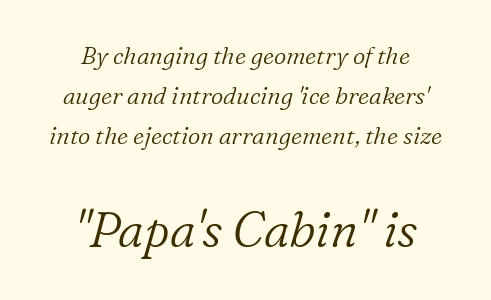
The image shows 49 px light serif type, italic (leaning right); set centered, normal line spacing (1.66x), normal letter spacing, not underlined; the second (bottom) block is 2.04x larger; low stroke contrast and a medium x-height.
